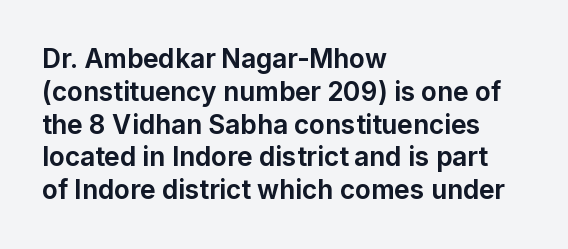
The image shows 26 px bold type, upright; set left-aligned, normal line spacing (1.26x), normal letter spacing, not underlined.
